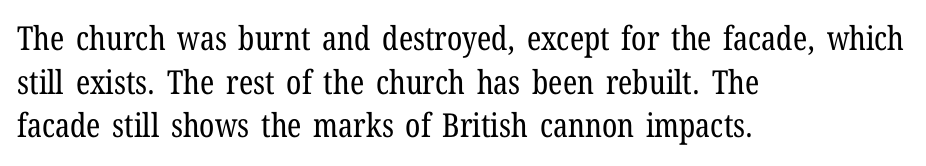
The image shows 33 px regular-weight, condensed serif type, upright; set left-aligned, normal line spacing (1.32x), normal letter spacing, not underlined; low stroke contrast and a medium x-height.
